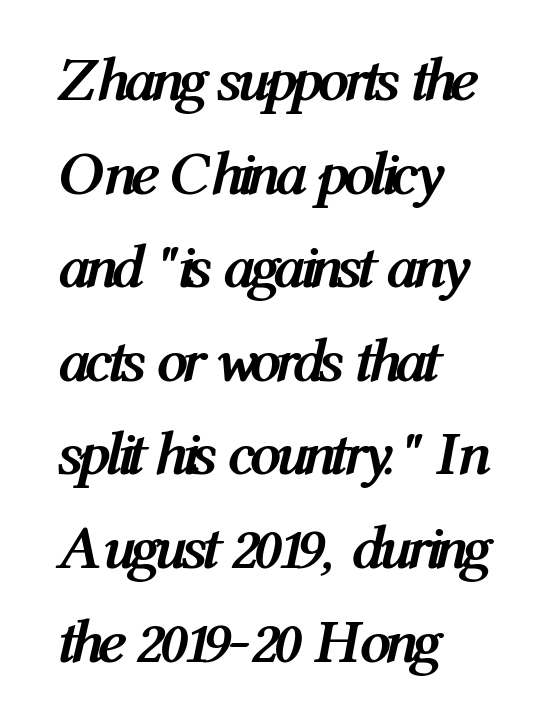
The image shows 62 px semibold, condensed type, italic (leaning right); set left-aligned, normal line spacing (1.51x), normal letter spacing, not underlined; medium stroke contrast and a medium x-height.
